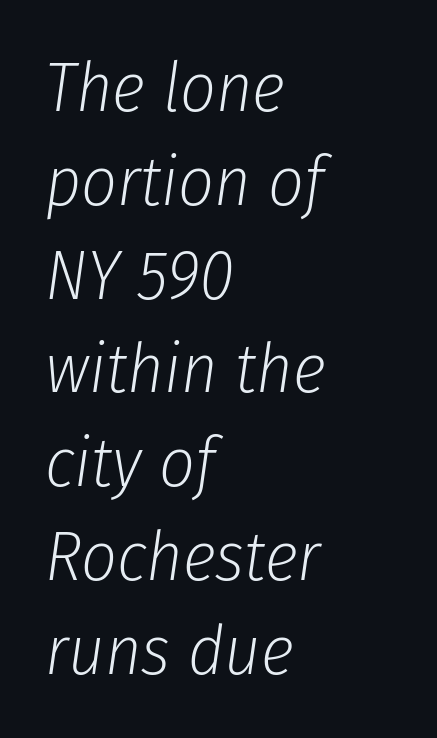
The image shows 70 px light, condensed type, italic (leaning right); set left-aligned, normal line spacing (1.34x), normal letter spacing, not underlined; low stroke contrast and a medium x-height.
